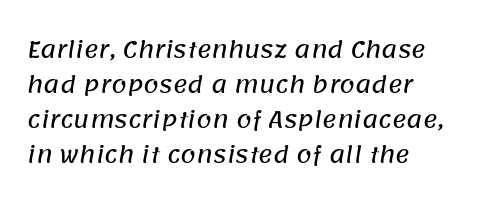
Layout note: lines flush left. Descenders are the only things crossing below the line. The vertical gap from one line to the next is medium. Caption: standard tracking, unaltered.
